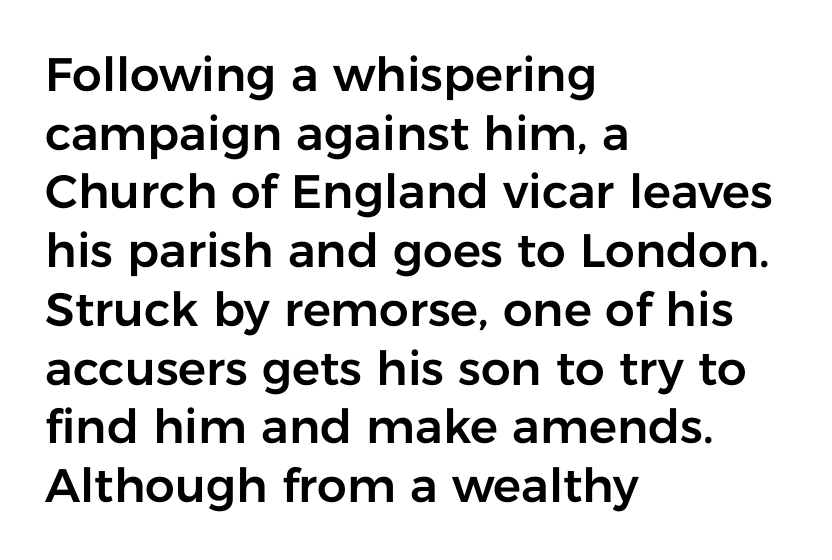
Q: Is the text italic (slanted)? A: No, it is upright.
Q: Is the typeface a serif or a sans-serif typeface? A: Sans-serif.
Q: Is the text underlined? A: No.
Q: How is the paragraph aligned? A: Left-aligned.
Q: Is the spacing between letters normal or unusually wide? A: Normal.
Q: Is the spacing between lines tight, normal or loose? A: Normal.
Q: Width (condensed, normal, or wide)? A: Normal.
Q: Stroke contrast? A: Low.
Q: x-height? A: Medium.
Q: Monospaced? A: No.
